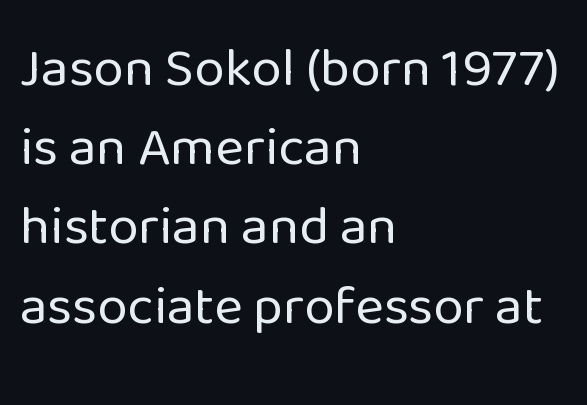
The axis of the letterforms is exactly vertical. Evenly set lines give the paragraph a standard silhouette. In terms of letterspacing, this is plain default setting. Each letter keeps its own natural width here, so spacing adapts to shape. The characters display no serif detailing; their extremities are plain.
